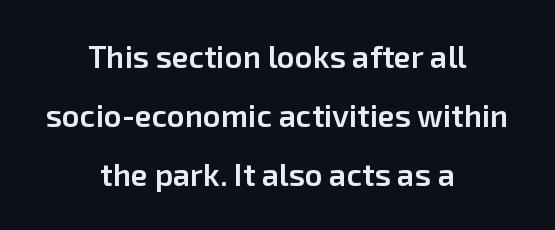
You could not count columns in this text — the font is proportionally spaced. Set as a demibold, roughly 600 on the weight scale. The rendering shows plain stroke endings on the letterforms — a sans-serif design. Quick note: not italic, upright.
